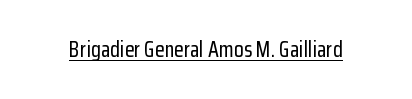
{"italic": "no", "underline": "yes", "letter_spacing": "normal", "letter_spacing_em": 0.0, "glyph_px": 22}
